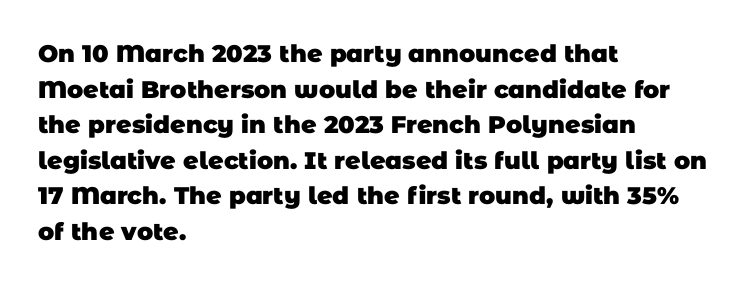
Q: Is the text bold? A: Yes.
Q: Is the text underlined? A: No.
Q: How is the paragraph aligned? A: Left-aligned.
Q: Is the spacing between letters normal or unusually wide? A: Normal.
Q: Is the spacing between lines tight, normal or loose? A: Normal.
